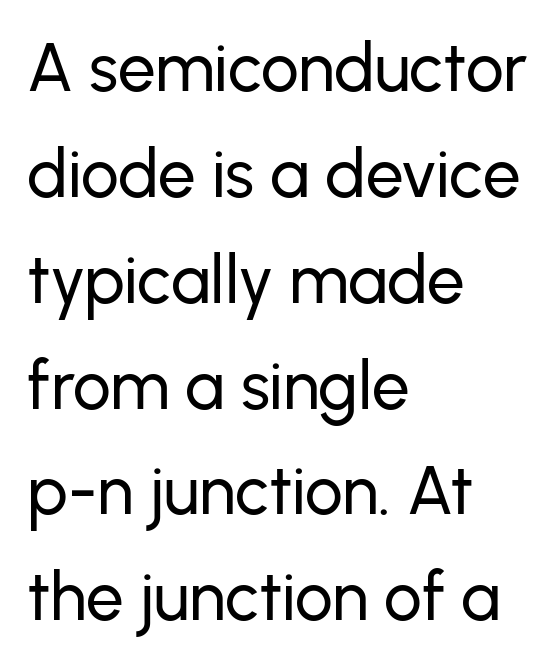
Q: Is the text italic (slanted)? A: No, it is upright.
Q: Is the typeface a serif or a sans-serif typeface? A: Sans-serif.
Q: Is the text underlined? A: No.
Q: How is the paragraph aligned? A: Left-aligned.
Q: Is the spacing between letters normal or unusually wide? A: Normal.
Q: Is the spacing between lines tight, normal or loose? A: Normal.
Q: Width (condensed, normal, or wide)? A: Normal.
Q: Stroke contrast? A: Low.
Q: x-height? A: Medium.
Q: Monospaced? A: No.
